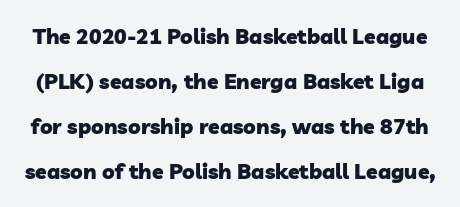
The image shows 21 px bold type; set loose line spacing (2.14x), normal letter spacing, not underlined.
